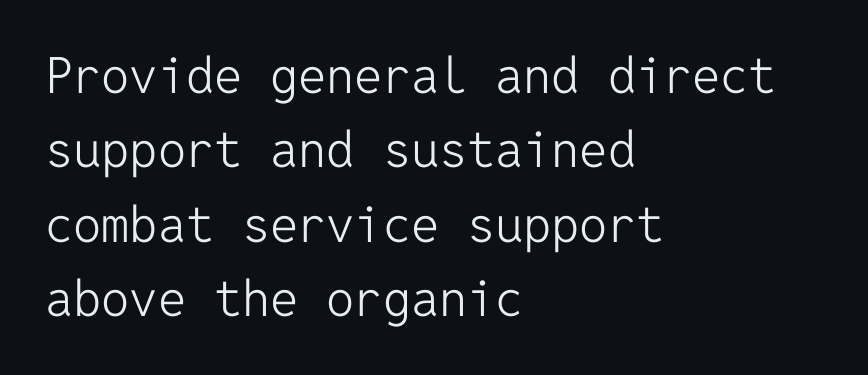
{"serif": "no", "italic": "no", "bold": "no", "weight": "light", "width": "normal", "stroke_contrast": "low", "x_height": "medium", "monospaced": "yes", "underline": "no", "align": "left", "line_spacing": "normal", "line_spacing_ratio": 1.49, "letter_spacing": "normal", "letter_spacing_em": 0.0, "glyph_px": 50}
